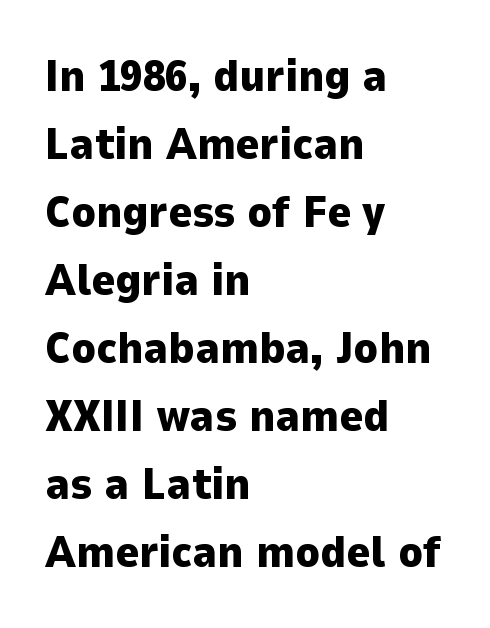
Q: Is the text bold? A: Yes.
Q: Is the text italic (slanted)? A: No, it is upright.
Q: Is the typeface a serif or a sans-serif typeface? A: Sans-serif.
Q: Is the text underlined? A: No.
Q: How is the paragraph aligned? A: Left-aligned.
Q: Is the spacing between letters normal or unusually wide? A: Normal.
Q: Is the spacing between lines tight, normal or loose? A: Normal.
Q: Width (condensed, normal, or wide)? A: Normal.
Q: Stroke contrast? A: Low.
Q: x-height? A: Medium.
Q: Monospaced? A: No.
